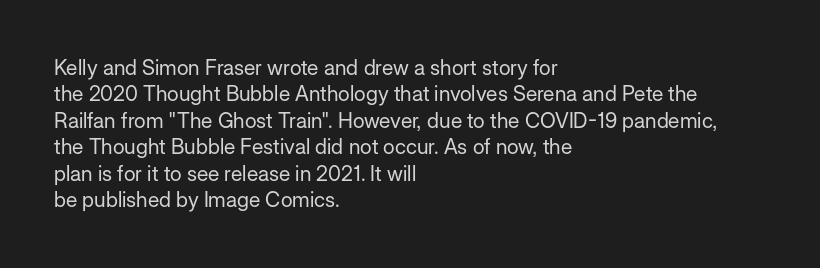
{"italic": "no", "bold": "no", "underline": "no", "align": "left", "line_spacing": "normal", "line_spacing_ratio": 1.26, "letter_spacing": "normal", "letter_spacing_em": 0.0, "glyph_px": 21}
